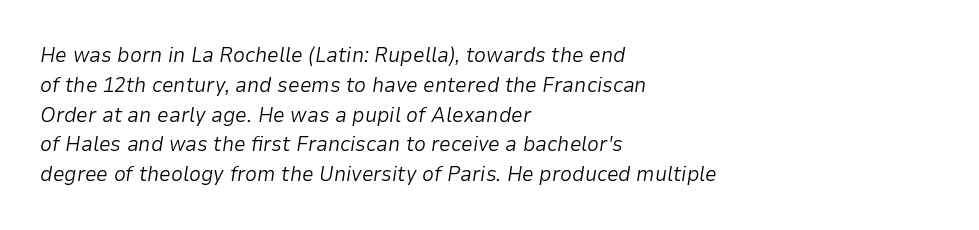
The image shows 21 px text type, italic (leaning right); set left-aligned, normal line spacing (1.42x), normal letter spacing, not underlined.
